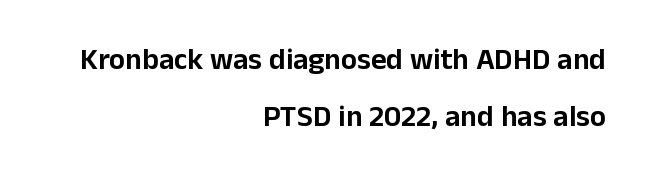
Q: Is the text italic (slanted)? A: No, it is upright.
Q: Is the typeface a serif or a sans-serif typeface? A: Sans-serif.
Q: Is the text underlined? A: No.
Q: How is the paragraph aligned? A: Right-aligned.
Q: Is the spacing between letters normal or unusually wide? A: Normal.
Q: Is the spacing between lines tight, normal or loose? A: Loose.
Q: Width (condensed, normal, or wide)? A: Normal.
Q: Stroke contrast? A: Low.
Q: x-height? A: Medium.
Q: Monospaced? A: No.
